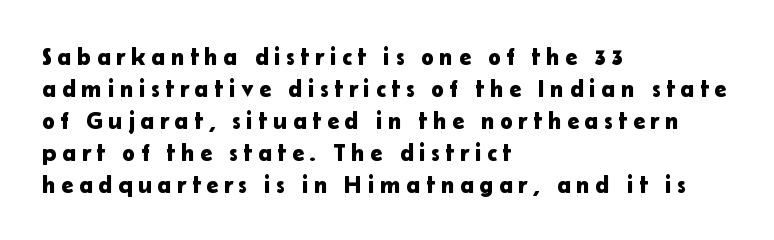
Line spacing here is normal. The lines in this sample share a left origin and differ only in where they stop. Notice how the stems are strictly vertical — no italics here. Display-style spreading of the glyphs; the letterfit is very open.
